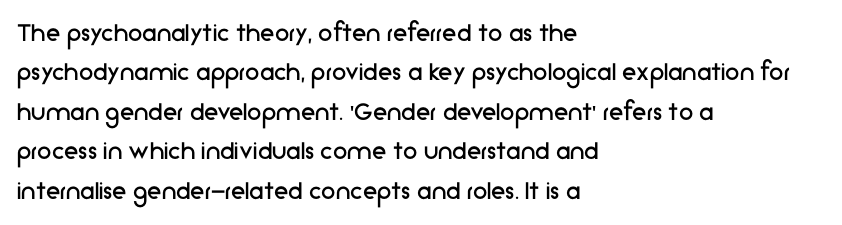
Q: Is the text bold? A: No.
Q: Is the text italic (slanted)? A: No, it is upright.
Q: Is the typeface a serif or a sans-serif typeface? A: Sans-serif.
Q: Is the text underlined? A: No.
Q: How is the paragraph aligned? A: Left-aligned.
Q: Is the spacing between letters normal or unusually wide? A: Normal.
Q: Is the spacing between lines tight, normal or loose? A: Normal.
Q: Width (condensed, normal, or wide)? A: Normal.
Q: Stroke contrast? A: Low.
Q: x-height? A: Medium.
Q: Monospaced? A: No.
